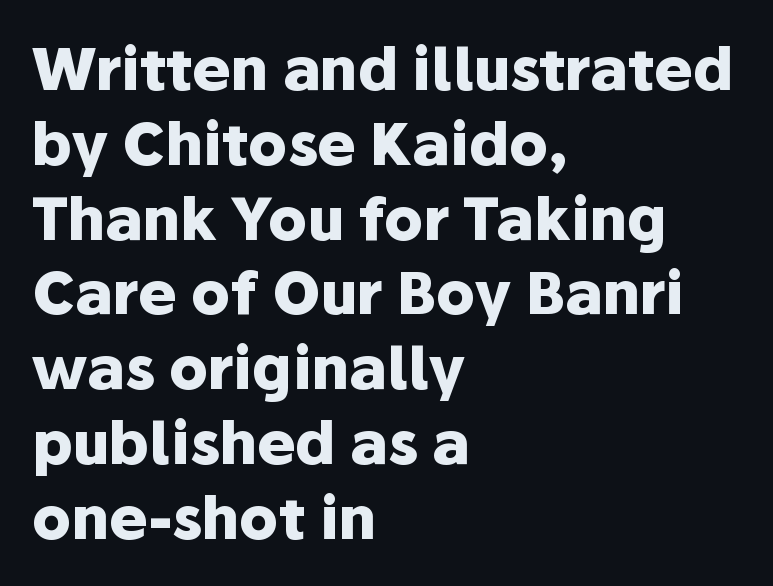
Vertical strokes here are truly vertical. Compared with a centered layout, this one pins lines to the left instead. Compared with typical body copy, the letter spacing here is the same. One glance says typical: line gaps are just what's usual. Each row of text sits above clean, open space.
